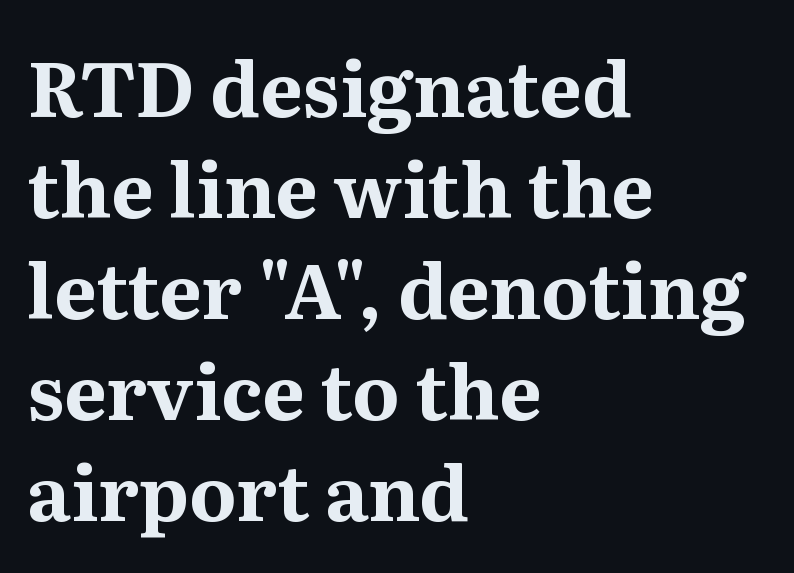
Q: Is the text bold? A: Yes.
Q: Is the text italic (slanted)? A: No, it is upright.
Q: Is the typeface a serif or a sans-serif typeface? A: Serif.
Q: Is the text underlined? A: No.
Q: How is the paragraph aligned? A: Left-aligned.
Q: Is the spacing between letters normal or unusually wide? A: Normal.
Q: Is the spacing between lines tight, normal or loose? A: Normal.
Q: Width (condensed, normal, or wide)? A: Normal.
Q: Stroke contrast? A: Medium.
Q: x-height? A: Medium.
Q: Monospaced? A: No.
